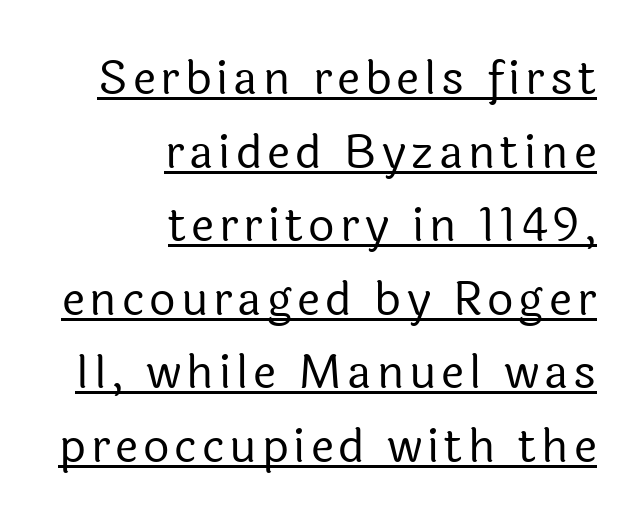
The line-height multiplier appears to be the usual default. On a weight scale, this lands at 450 or below. These lines are set flush right with a ragged left edge. Proportional: the letters do not fall into vertical columns. Unlike a traditional serif, this face leaves its strokes unadorned. A typographer would call this underscored text.
